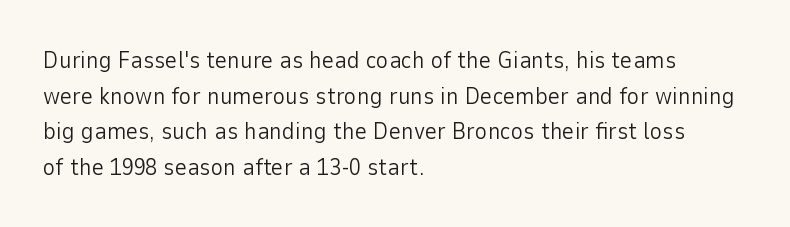
The image shows 24 px text type, upright; set left-aligned, normal line spacing (1.48x), normal letter spacing, not underlined.
